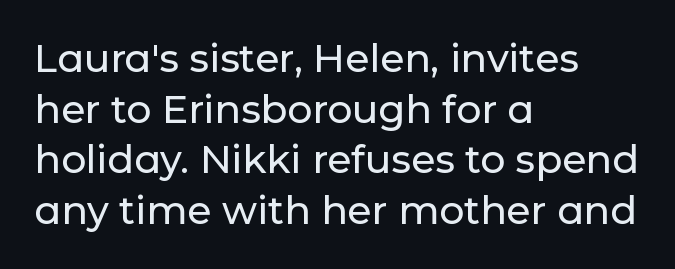
The image shows 39 px sans-serif type, upright; set left-aligned, normal line spacing (1.3x), normal letter spacing, not underlined; low stroke contrast and a medium x-height.
